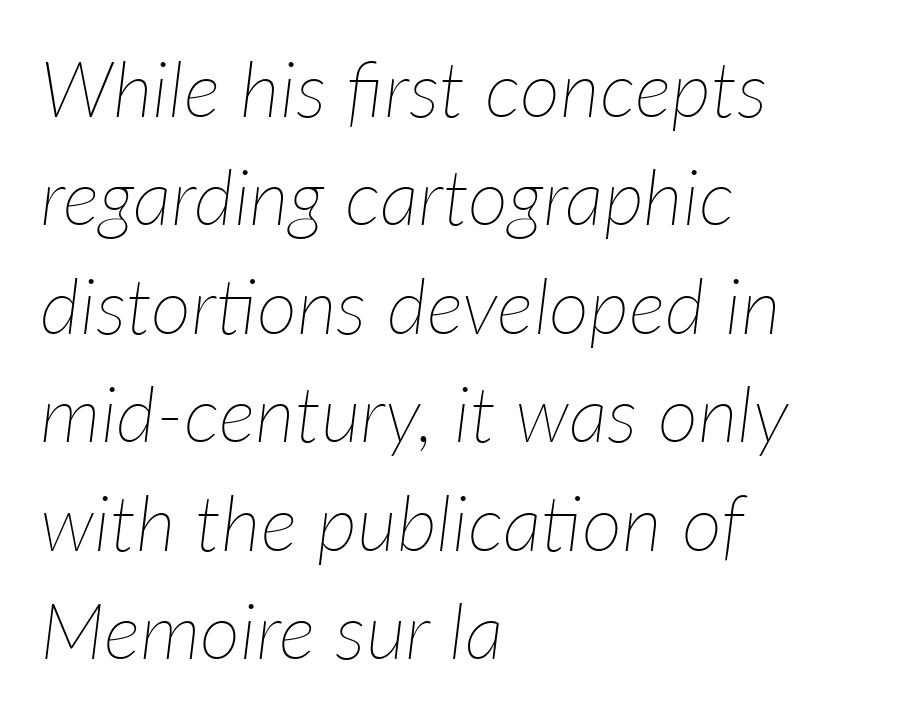
The image shows 78 px thin type, italic (leaning right); set left-aligned, normal line spacing (1.39x), normal letter spacing, not underlined; low stroke contrast and a medium x-height.
